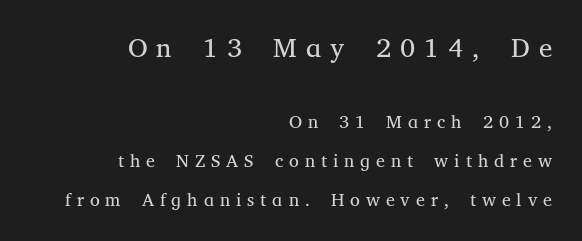
The image shows 27 px text type, upright; set right-aligned, loose line spacing (2.16x), unusually wide letter spacing (+0.33 em), not underlined; the first (top) block is 1.5x larger.
